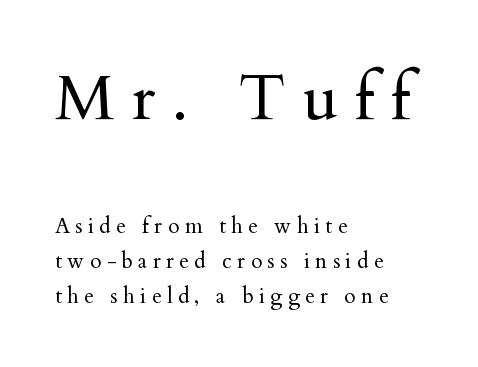
Q: Is the text bold? A: No.
Q: Is the text italic (slanted)? A: No, it is upright.
Q: Is the typeface a serif or a sans-serif typeface? A: Serif.
Q: Is the text underlined? A: No.
Q: How is the paragraph aligned? A: Left-aligned.
Q: Is the spacing between letters normal or unusually wide? A: Unusually wide.
Q: Is the spacing between lines tight, normal or loose? A: Normal.
Q: Which block of text is set in a larger size, the first (top) or the second (bottom)? A: The first (top) one.
Q: Width (condensed, normal, or wide)? A: Normal.
Q: Stroke contrast? A: Medium.
Q: x-height? A: Small.
Q: Monospaced? A: No.
